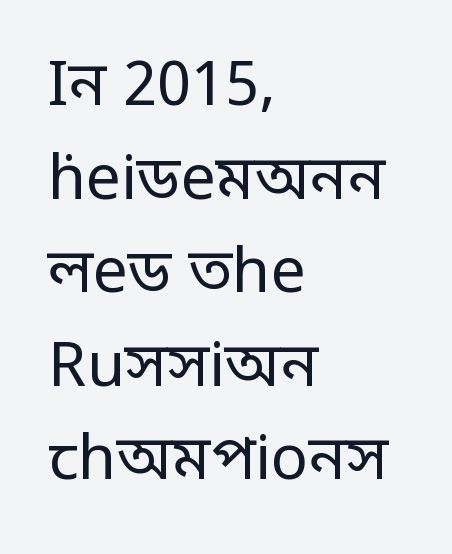
The image shows 62 px regular-weight, condensed sans-serif type, upright; set left-aligned, normal line spacing (1.51x), normal letter spacing, not underlined; low stroke contrast.
